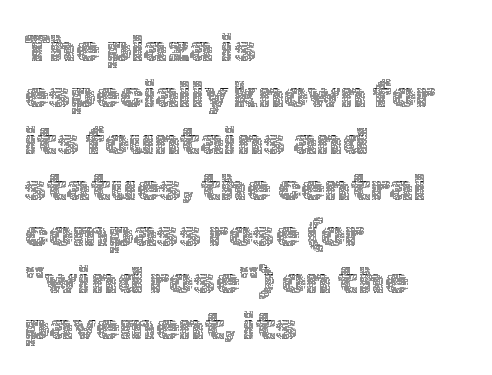
Do the letters lean? They stand straight. Every row of glyphs begins at an identical x-position on the left. This sample has the flowing, uneven cadence of proportional lettering. Each row of text sits above clean, open space.
